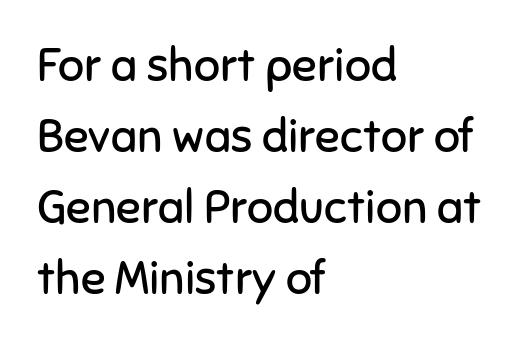
The image shows 46 px regular-weight sans-serif type, upright; set left-aligned, normal line spacing (1.54x), normal letter spacing, not underlined; low stroke contrast and a medium x-height.
